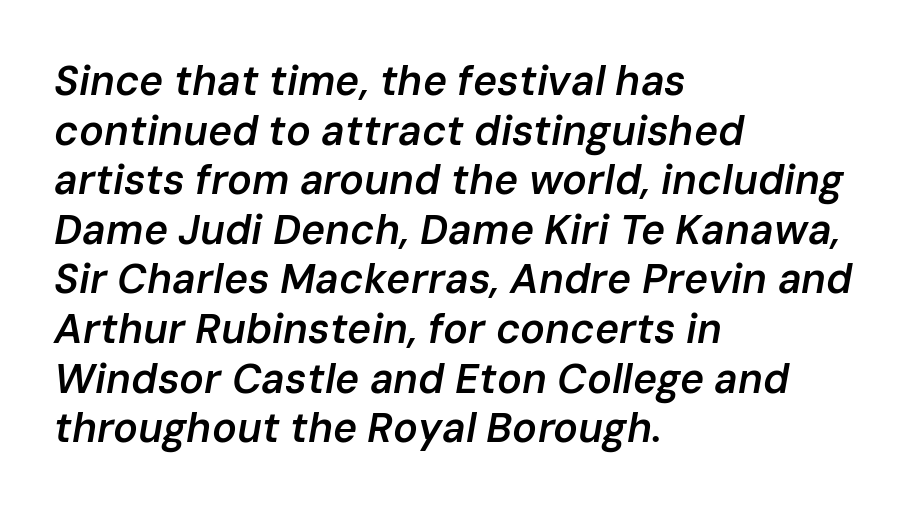
{"italic": "yes", "lean": "right", "slant_degrees": 10, "bold": "semi", "weight": "semibold", "width": "normal", "stroke_contrast": "low", "x_height": "medium", "monospaced": "no", "underline": "no", "align": "left", "line_spacing_ratio": 1.21, "letter_spacing": "normal", "letter_spacing_em": 0.0, "glyph_px": 41}
